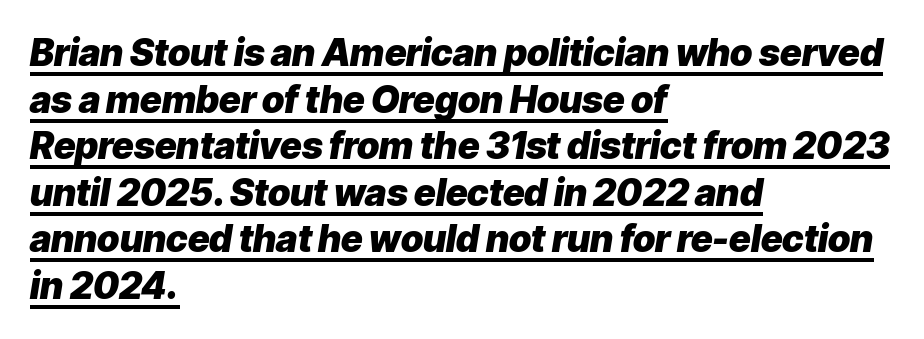
Q: Is the text bold? A: Yes.
Q: Is the text italic (slanted)? A: Yes, it leans right by about 9 degrees.
Q: Is the text underlined? A: Yes.
Q: How is the paragraph aligned? A: Left-aligned.
Q: Is the spacing between letters normal or unusually wide? A: Normal.
Q: Is the spacing between lines tight, normal or loose? A: Normal.
Q: Width (condensed, normal, or wide)? A: Normal.
Q: Stroke contrast? A: Low.
Q: x-height? A: Medium.
Q: Monospaced? A: No.
